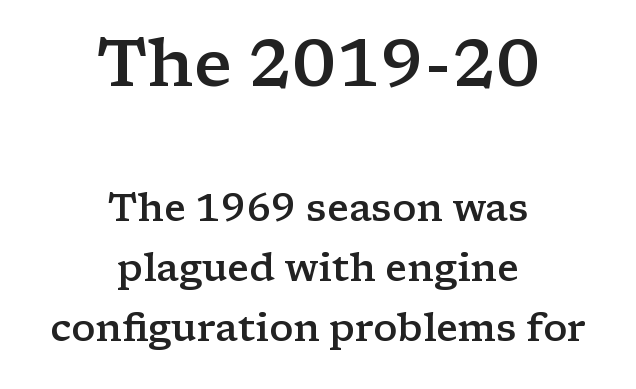
{"serif": "yes", "italic": "no", "bold": "semi", "weight": "semibold", "width": "wide", "stroke_contrast": "low", "x_height": "medium", "monospaced": "no", "underline": "no", "align": "center", "line_spacing": "normal", "line_spacing_ratio": 1.57, "letter_spacing": "normal", "letter_spacing_em": 0.0, "larger_block": "first", "size_ratio": 1.74, "glyph_px": 66}
